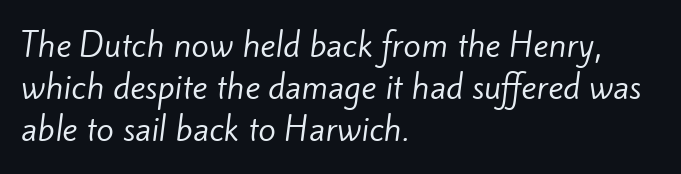
The image shows 32 px regular-weight sans-serif type; set left-aligned, normal line spacing (1.31x), normal letter spacing, not underlined; low stroke contrast and a small x-height.
